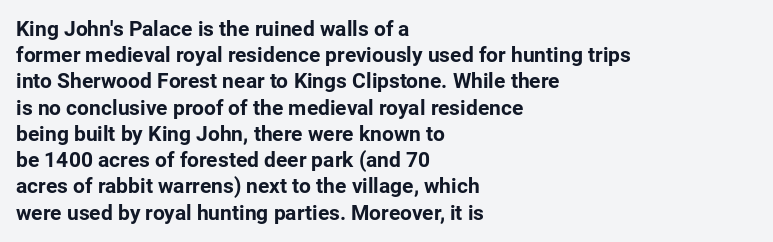
{"italic": "no", "bold": "yes", "underline": "no", "align": "left", "line_spacing": "normal", "line_spacing_ratio": 1.25, "letter_spacing": "normal", "letter_spacing_em": 0.0, "glyph_px": 21}
